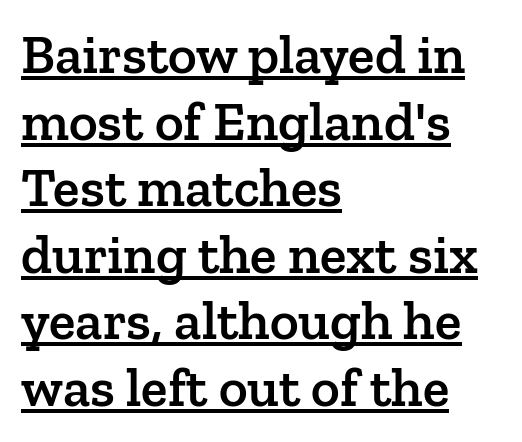
The image shows 55 px semibold serif type, upright; set left-aligned, line spacing 1.21x, normal letter spacing, underlined; low stroke contrast and a medium x-height.
